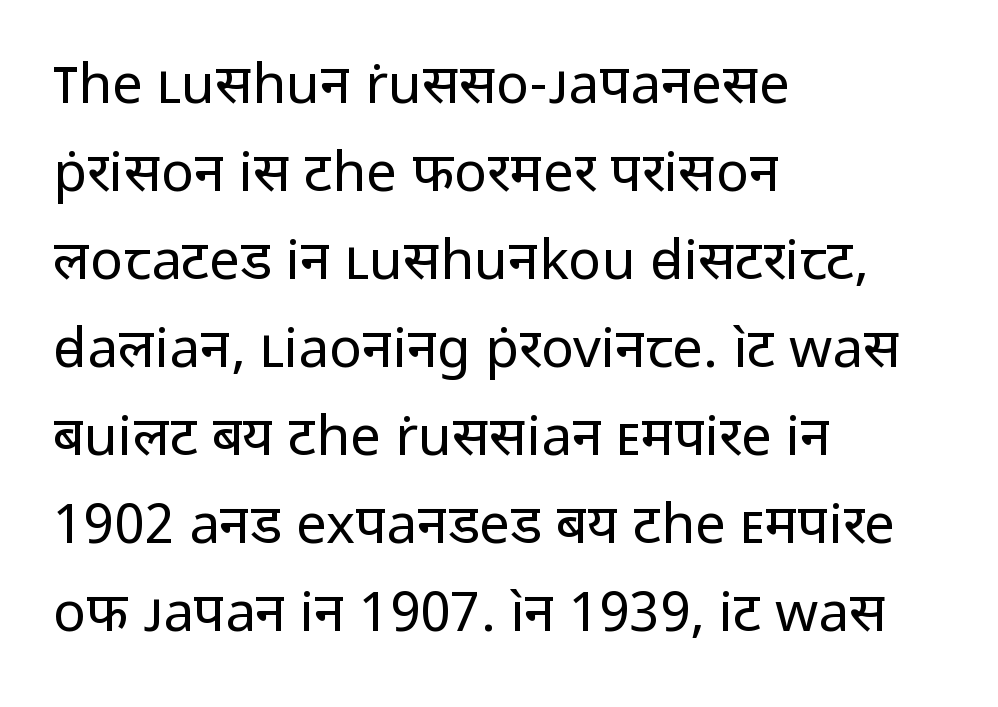
The image shows 55 px regular-weight sans-serif type, upright; set left-aligned, normal line spacing (1.6x), normal letter spacing, not underlined; low stroke contrast and a medium x-height.
